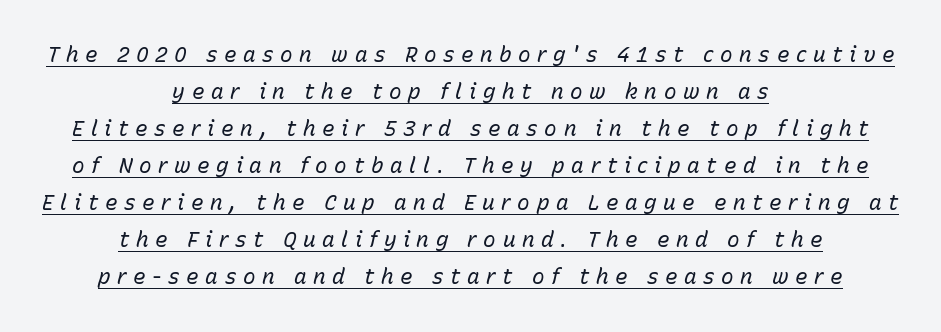
The image shows 21 px text type, italic (leaning right); set centered, line spacing 1.76x, unusually wide letter spacing (+0.31 em), underlined.
